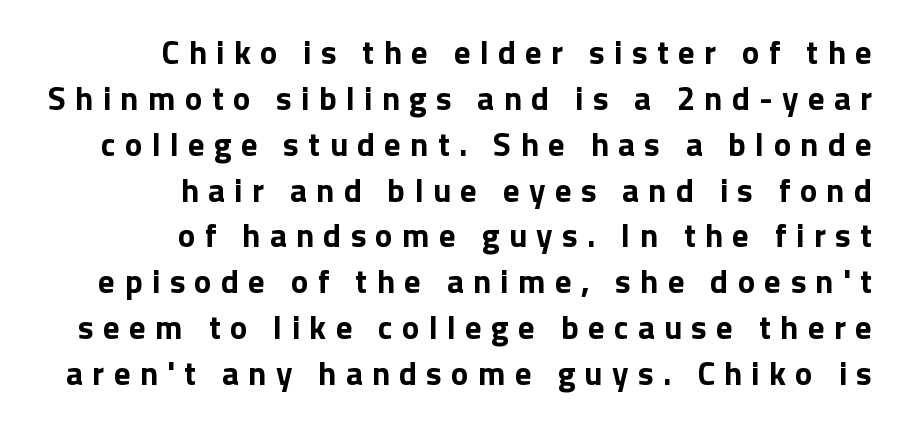
{"serif": "no", "italic": "no", "bold": "yes", "weight": "bold", "width": "normal", "x_height": "medium", "monospaced": "no", "underline": "no", "align": "right", "line_spacing": "normal", "line_spacing_ratio": 1.39, "letter_spacing": "wide", "letter_spacing_em": 0.28, "glyph_px": 33}
